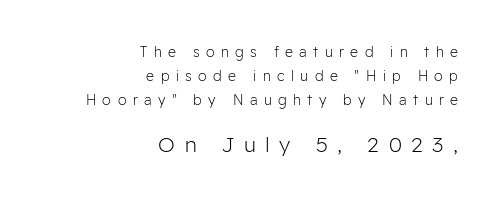
{"italic": "no", "bold": "no", "underline": "no", "align": "right", "line_spacing": "normal", "line_spacing_ratio": 1.7, "letter_spacing": "wide", "letter_spacing_em": 0.46, "larger_block": "second", "size_ratio": 1.5, "glyph_px": 21}
